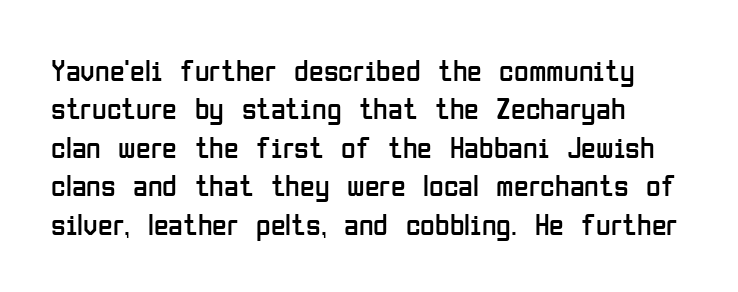
The image shows 30 px regular-weight, condensed sans-serif type, upright; set normal line spacing (1.28x), normal letter spacing, not underlined; low stroke contrast and a medium x-height.
